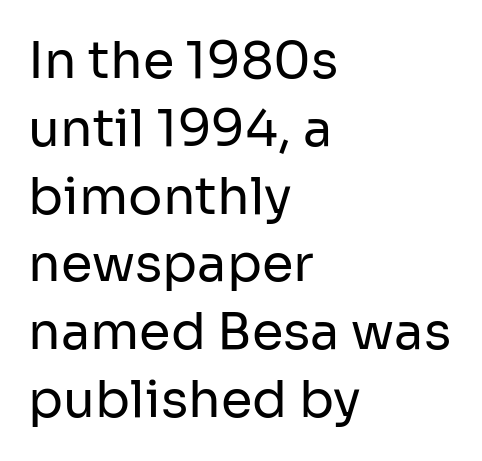
The passage shown stacks its lines at a standard gap. The typeface chosen for these lines omits serifs. The lettering holds an erect, upright posture throughout. Between one letter and the next there's only the usual sliver of space.
